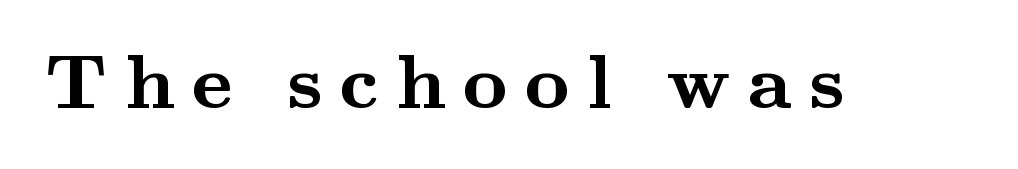
Q: Is the text bold? A: Yes.
Q: Is the text italic (slanted)? A: No, it is upright.
Q: Is the typeface a serif or a sans-serif typeface? A: Serif.
Q: Is the text underlined? A: No.
Q: Is the spacing between letters normal or unusually wide? A: Unusually wide.
Q: Width (condensed, normal, or wide)? A: Wide.
Q: Stroke contrast? A: Medium.
Q: x-height? A: Small.
Q: Monospaced? A: No.
